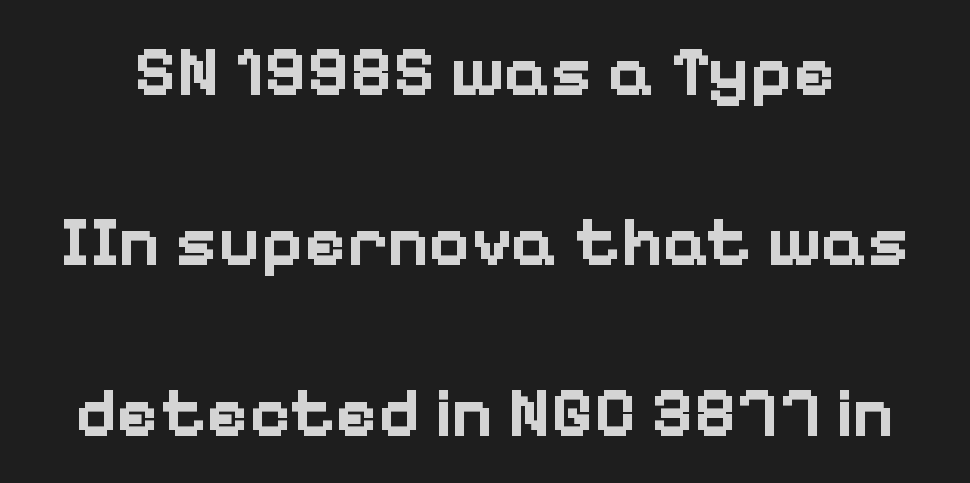
Q: Is the text bold? A: Yes.
Q: Is the text italic (slanted)? A: No, it is upright.
Q: Is the typeface a serif or a sans-serif typeface? A: Sans-serif.
Q: Is the text underlined? A: No.
Q: Is the spacing between letters normal or unusually wide? A: Normal.
Q: Is the spacing between lines tight, normal or loose? A: Loose.
Q: Width (condensed, normal, or wide)? A: Normal.
Q: Stroke contrast? A: Low.
Q: x-height? A: Medium.
Q: Monospaced? A: No.
